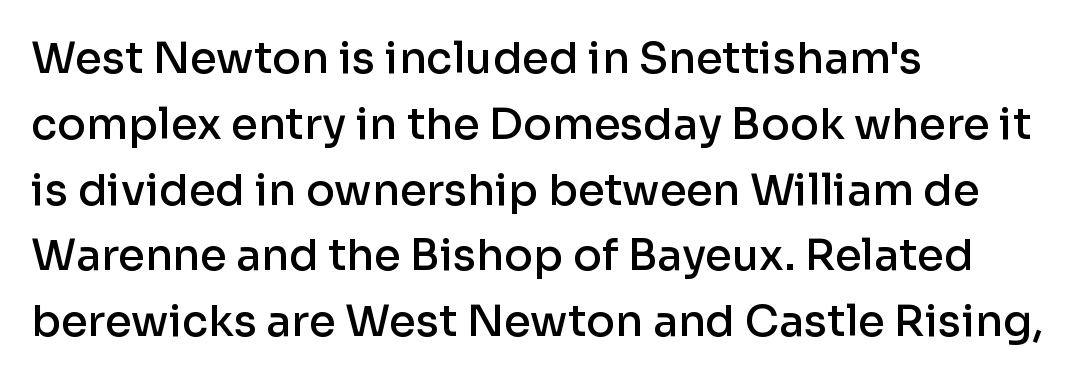
The image shows 43 px semibold sans-serif type, upright; set left-aligned, normal line spacing (1.53x), normal letter spacing, not underlined; low stroke contrast and a medium x-height.
